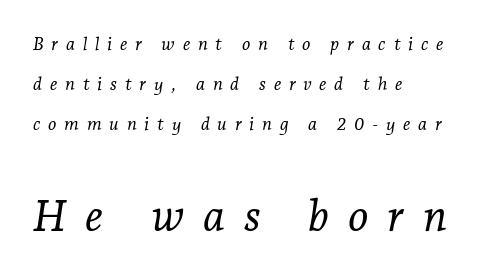
It's the slanting kind of type. Here the designer chose a conventional face with non-uniform glyph widths. Notice the wide empty band between every row — that's loose leading. The tracking jumps out immediately: characters are airy and widely separated.
